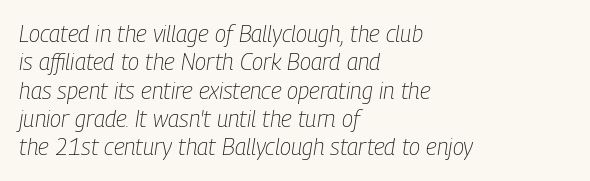
{"italic": "yes", "lean": "right", "slant_degrees": 9, "bold": "no", "underline": "no", "align": "left", "line_spacing_ratio": 1.23, "letter_spacing": "normal", "letter_spacing_em": 0.0, "glyph_px": 23}
